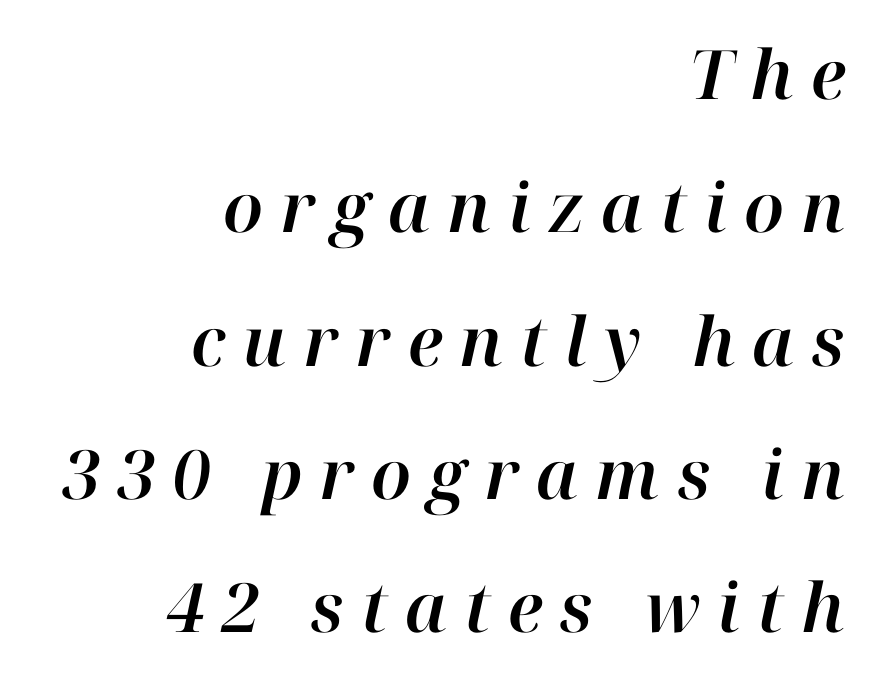
{"italic": "yes", "lean": "right", "slant_degrees": 12, "width": "normal", "stroke_contrast": "high", "x_height": "medium", "monospaced": "no", "underline": "no", "align": "right", "line_spacing": "loose", "line_spacing_ratio": 1.96, "letter_spacing": "wide", "letter_spacing_em": 0.25, "glyph_px": 68}
